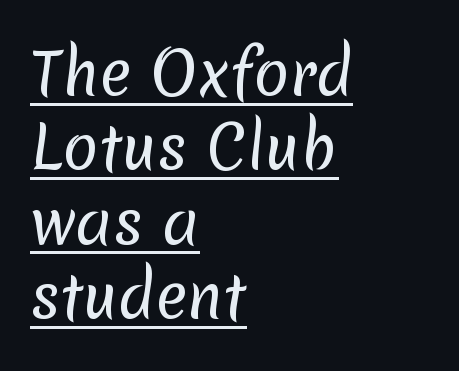
The image shows 59 px regular-weight sans-serif type; set left-aligned, normal line spacing (1.26x), normal letter spacing, underlined; low stroke contrast and a medium x-height.
